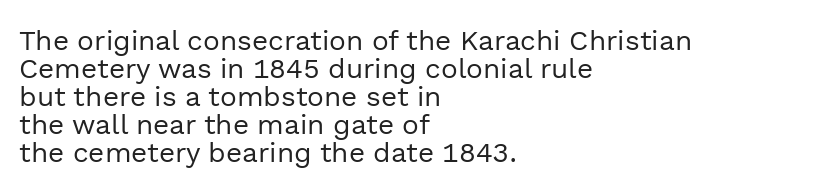
{"serif": "no", "italic": "no", "bold": "no", "weight": "regular", "width": "normal", "x_height": "medium", "monospaced": "no", "underline": "no", "align": "left", "line_spacing": "tight", "line_spacing_ratio": 1.0, "letter_spacing": "normal", "letter_spacing_em": 0.0, "glyph_px": 28}
